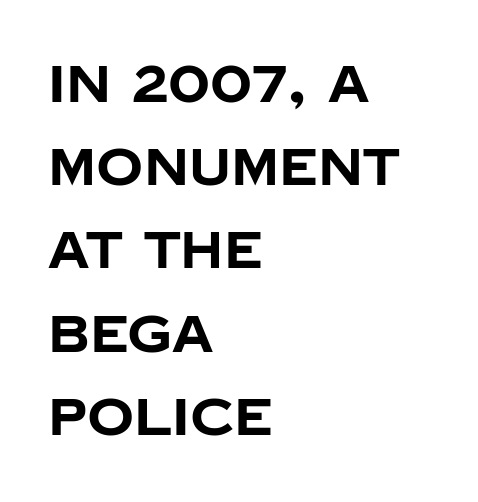
The image shows 52 px bold sans-serif type, upright; set left-aligned, normal line spacing (1.6x), normal letter spacing, not underlined; low stroke contrast and a large x-height.
